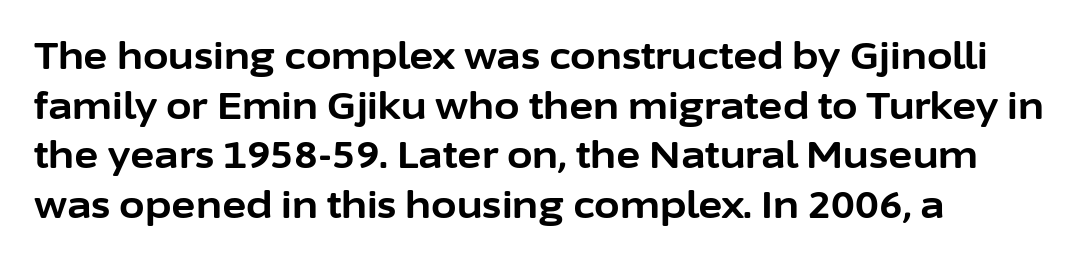
{"serif": "no", "italic": "no", "bold": "yes", "weight": "bold", "width": "normal", "stroke_contrast": "low", "x_height": "medium", "monospaced": "no", "underline": "no", "line_spacing": "normal", "line_spacing_ratio": 1.34, "letter_spacing": "normal", "letter_spacing_em": 0.0, "glyph_px": 37}
